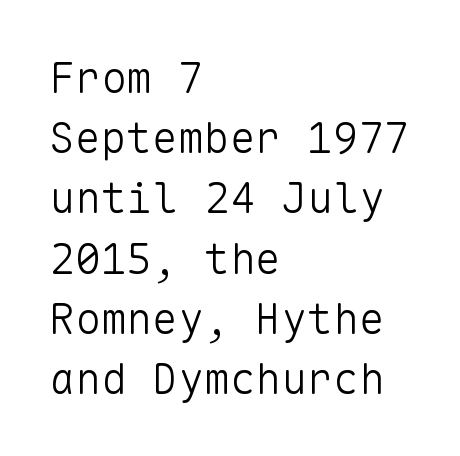
Q: Is the text bold? A: No.
Q: Is the text italic (slanted)? A: No, it is upright.
Q: Is the typeface a serif or a sans-serif typeface? A: Sans-serif.
Q: Is the text underlined? A: No.
Q: How is the paragraph aligned? A: Left-aligned.
Q: Is the spacing between letters normal or unusually wide? A: Normal.
Q: Is the spacing between lines tight, normal or loose? A: Normal.
Q: Width (condensed, normal, or wide)? A: Normal.
Q: Stroke contrast? A: Low.
Q: x-height? A: Medium.
Q: Monospaced? A: Yes.
